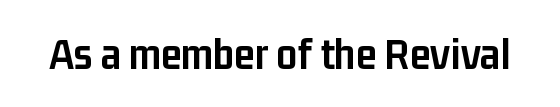
Q: Is the text bold? A: Yes.
Q: Is the text italic (slanted)? A: No, it is upright.
Q: Is the typeface a serif or a sans-serif typeface? A: Sans-serif.
Q: Is the text underlined? A: No.
Q: Is the spacing between letters normal or unusually wide? A: Normal.
Q: Width (condensed, normal, or wide)? A: Condensed.
Q: Stroke contrast? A: Low.
Q: x-height? A: Medium.
Q: Monospaced? A: No.
